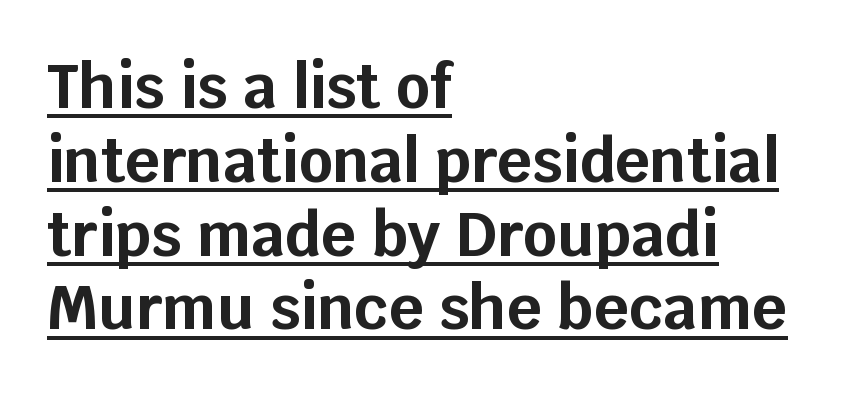
The image shows 60 px bold sans-serif type, upright; set left-aligned, line spacing 1.23x, normal letter spacing, underlined; low stroke contrast and a large x-height.
